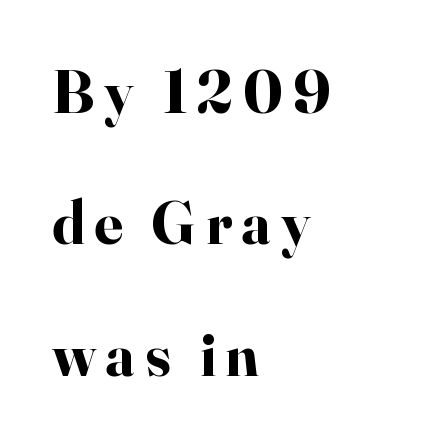
The image shows 62 px bold serif type, upright; set left-aligned, loose line spacing (2.12x), not underlined; high stroke contrast and a small x-height.
